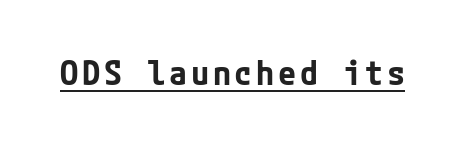
The image shows 33 px bold sans-serif type, upright; set underlined; low stroke contrast and a medium x-height.
